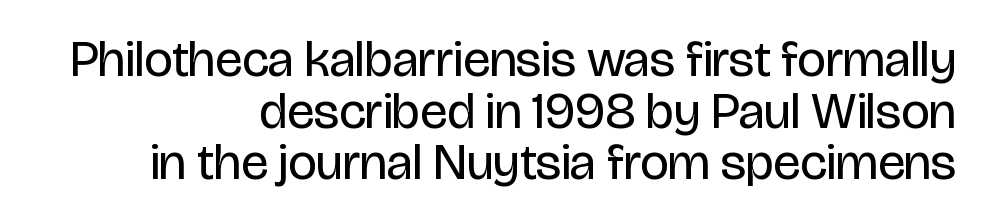
Q: Is the text bold? A: No.
Q: Is the text italic (slanted)? A: No, it is upright.
Q: Is the typeface a serif or a sans-serif typeface? A: Sans-serif.
Q: Is the text underlined? A: No.
Q: How is the paragraph aligned? A: Right-aligned.
Q: Is the spacing between letters normal or unusually wide? A: Normal.
Q: Is the spacing between lines tight, normal or loose? A: Tight.
Q: Width (condensed, normal, or wide)? A: Condensed.
Q: Stroke contrast? A: Low.
Q: x-height? A: Large.
Q: Monospaced? A: No.
